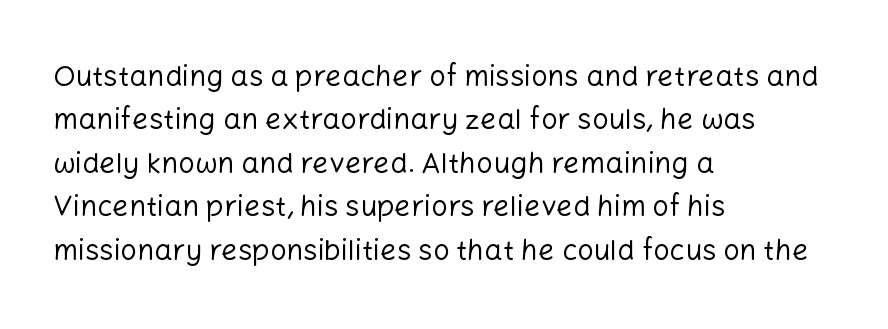
{"serif": "no", "italic": "no", "bold": "no", "weight": "regular", "width": "normal", "stroke_contrast": "low", "x_height": "medium", "monospaced": "no", "underline": "no", "align": "left", "line_spacing": "normal", "line_spacing_ratio": 1.5, "letter_spacing": "normal", "letter_spacing_em": 0.0, "glyph_px": 29}
